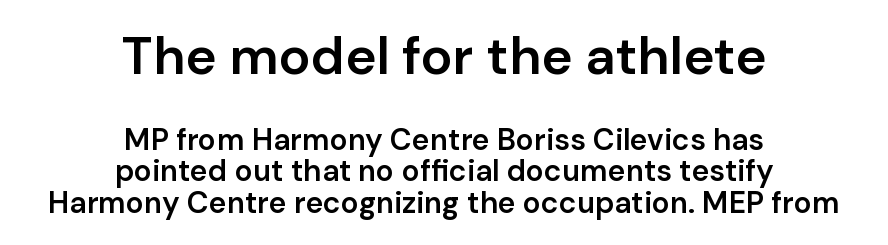
The image shows 53 px semibold sans-serif type, upright; set centered, tight line spacing (1.06x), normal letter spacing, not underlined; the first (top) block is 1.77x larger; low stroke contrast and a medium x-height.
